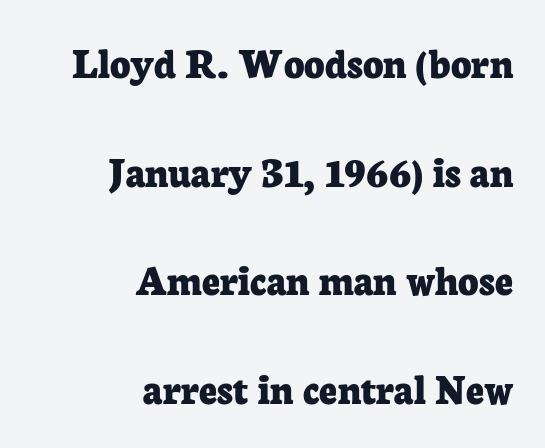
It's the straight-up-and-down kind of type. The typeface chosen for these lines features serifs. Line spacing here is loose. As a designer I'd log this as weight 700, bold.
